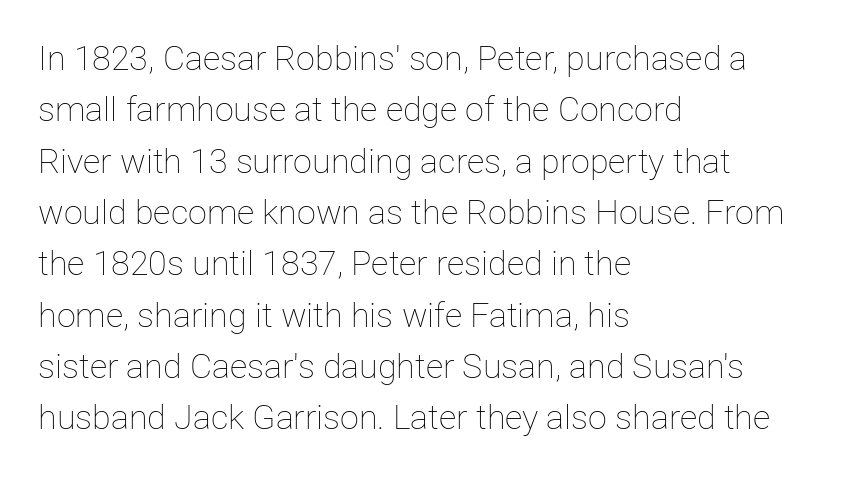
The image shows 34 px thin type, upright; set left-aligned, normal line spacing (1.51x), normal letter spacing, not underlined; low stroke contrast and a medium x-height.
